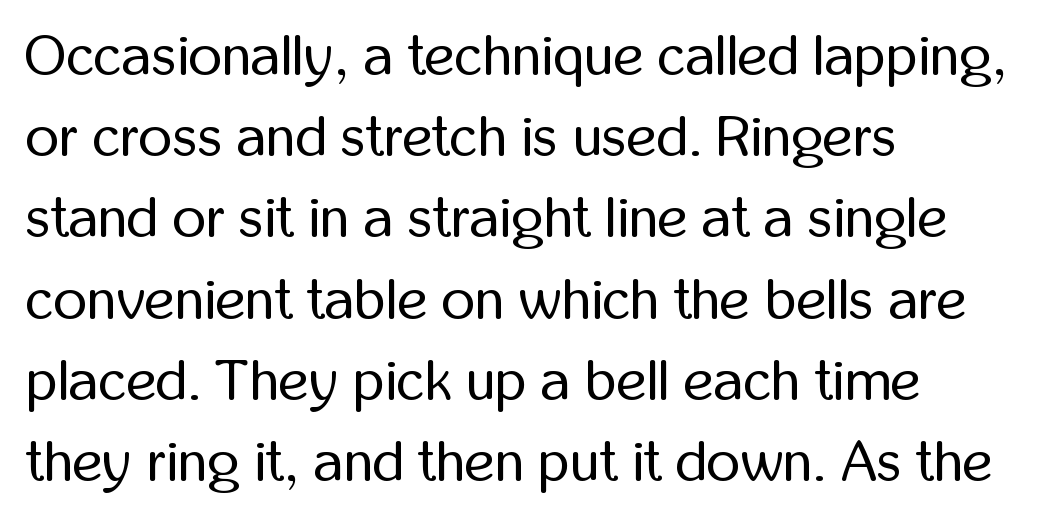
{"serif": "no", "italic": "no", "bold": "no", "weight": "regular", "width": "condensed", "stroke_contrast": "low", "x_height": "medium", "monospaced": "no", "underline": "no", "align": "left", "line_spacing": "normal", "line_spacing_ratio": 1.4, "letter_spacing": "normal", "letter_spacing_em": 0.0, "glyph_px": 58}
